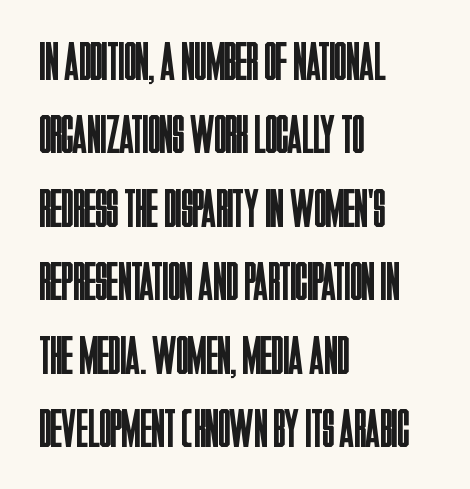
Is this a heavy cut? Hardly; it is regular or lighter. Clear beneath every line of the passage. To sum up the face: it is a sans, with no serifs. Normally led — the rows are evenly, conventionally spaced. Look at the tracking — it's just the regular setting, nothing added.
